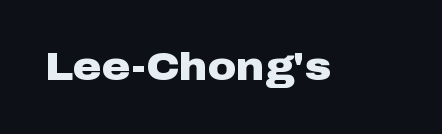
{"serif": "no", "italic": "no", "bold": "yes", "weight": "heavy", "width": "wide", "stroke_contrast": "low", "x_height": "medium", "monospaced": "no", "underline": "no", "letter_spacing": "normal", "letter_spacing_em": 0.0, "glyph_px": 39}
